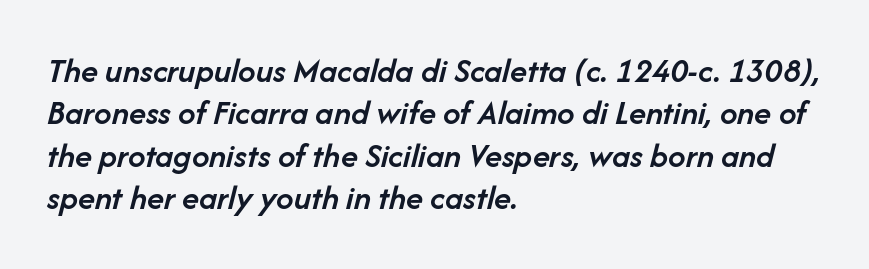
Q: Is the text bold? A: Semi-bold.
Q: Is the text italic (slanted)? A: Yes, it leans right by about 14 degrees.
Q: Is the text underlined? A: No.
Q: How is the paragraph aligned? A: Left-aligned.
Q: Is the spacing between letters normal or unusually wide? A: Normal.
Q: Width (condensed, normal, or wide)? A: Normal.
Q: Stroke contrast? A: Low.
Q: x-height? A: Medium.
Q: Monospaced? A: No.
